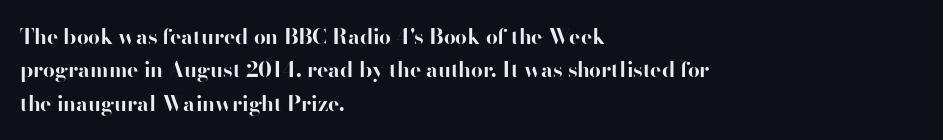
{"italic": "no", "bold": "yes", "underline": "no", "align": "left", "line_spacing": "normal", "line_spacing_ratio": 1.59, "letter_spacing": "normal", "letter_spacing_em": 0.0, "glyph_px": 21}
